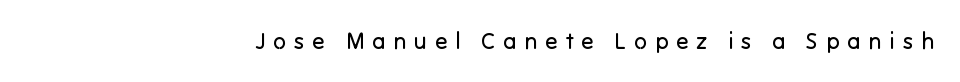
The image shows 23 px text type, upright; set right-aligned, unusually wide letter spacing (+0.34 em), not underlined.
